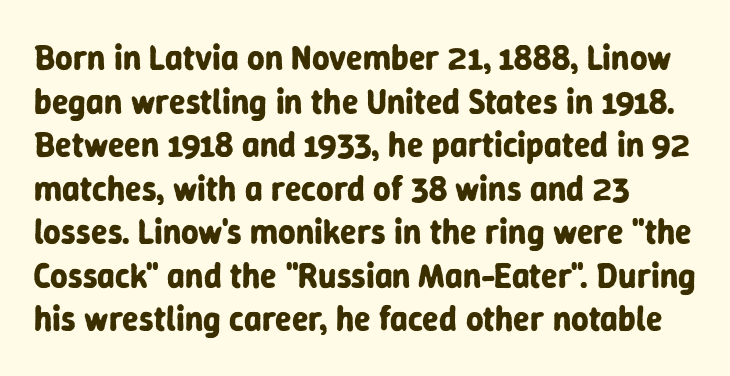
The image shows 34 px bold sans-serif type, upright; set left-aligned, normal line spacing (1.28x), normal letter spacing, not underlined; low stroke contrast and a medium x-height.
